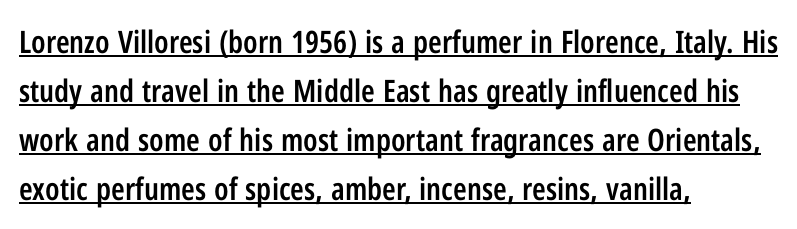
The words here are underlined. Which margin do the lines hug? The left one — the right edge is uneven. You could not count columns in this text — the font is proportionally spaced. The axis of the letterforms is exactly vertical. A semibold gives these letters moderate extra thickness, short of bold. This sample uses plain, unmodified letter spacing.
